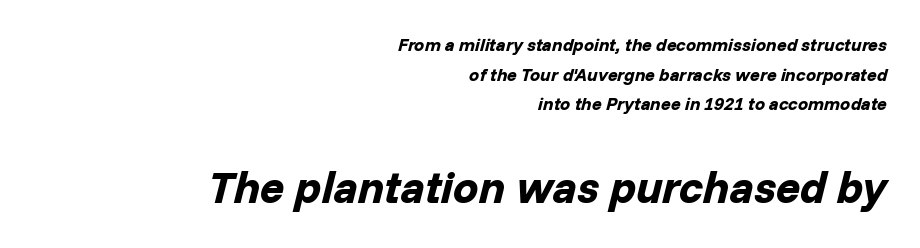
Compare the two chunks: the lower has the greater cap height. Each glyph is drawn with heavy, bold strokes. Alignment: flush right. Note the varied advance widths — an 'i' is clearly narrower than an 'm'.
